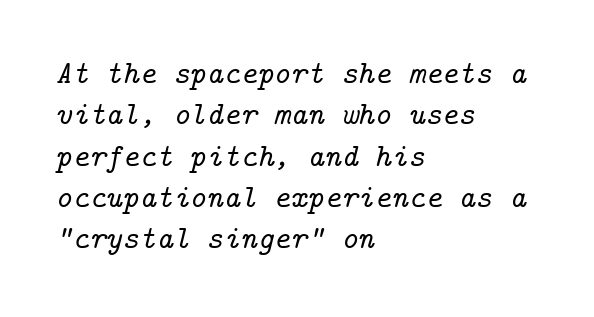
{"serif": "yes", "italic": "yes", "lean": "right", "slant_degrees": 14, "width": "normal", "stroke_contrast": "low", "x_height": "medium", "underline": "no", "align": "left", "line_spacing": "normal", "line_spacing_ratio": 1.29, "letter_spacing": "normal", "letter_spacing_em": 0.0, "glyph_px": 32}
